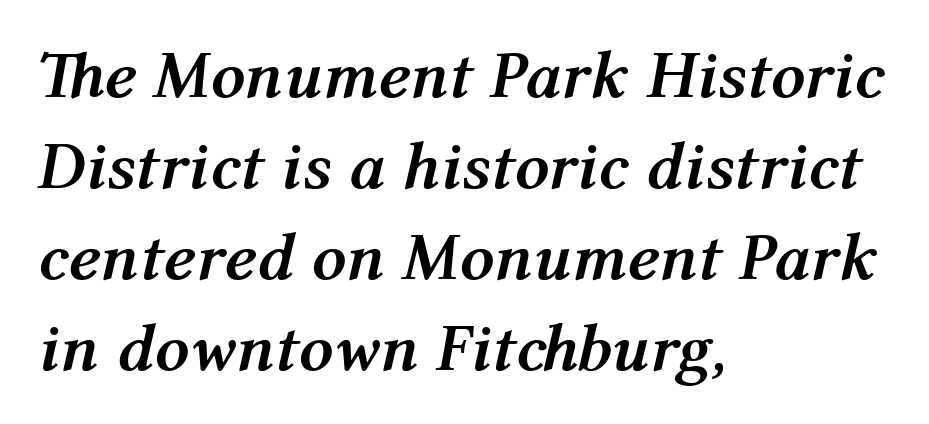
Q: Is the text bold? A: Yes.
Q: Is the text italic (slanted)? A: Yes, it leans right by about 12 degrees.
Q: Is the text underlined? A: No.
Q: How is the paragraph aligned? A: Left-aligned.
Q: Is the spacing between letters normal or unusually wide? A: Normal.
Q: Is the spacing between lines tight, normal or loose? A: Normal.
Q: Width (condensed, normal, or wide)? A: Normal.
Q: Stroke contrast? A: Medium.
Q: x-height? A: Medium.
Q: Monospaced? A: No.
